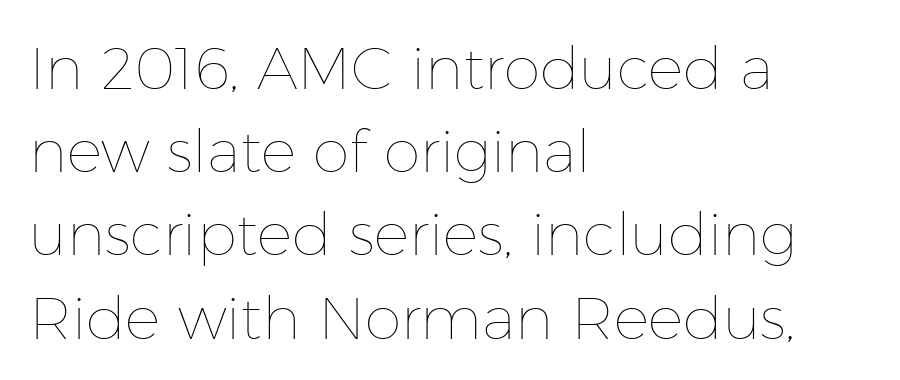
This sample has the flowing, uneven cadence of proportional lettering. Caption: multi-line text, flush left, ragged right. How are the letters spaced? Ordinarily, with no added tracking. Every stem runs plumb, perpendicular to the baseline. The strip under each line holds only bare page.
